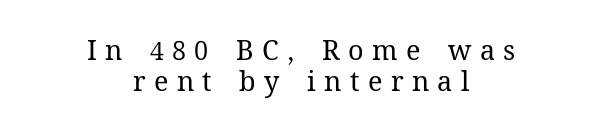
The image shows 27 px text type, upright; set centered, tight line spacing (1.14x), unusually wide letter spacing (+0.31 em), not underlined.
